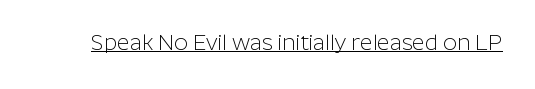
Does a line run under the words? Yes, clearly. Each word holds together tightly as a unit, with standard inter-letter gaps. When letters stand straight like this, we call the style roman or upright. Compared with a typical body face, this is equally light or lighter still.
